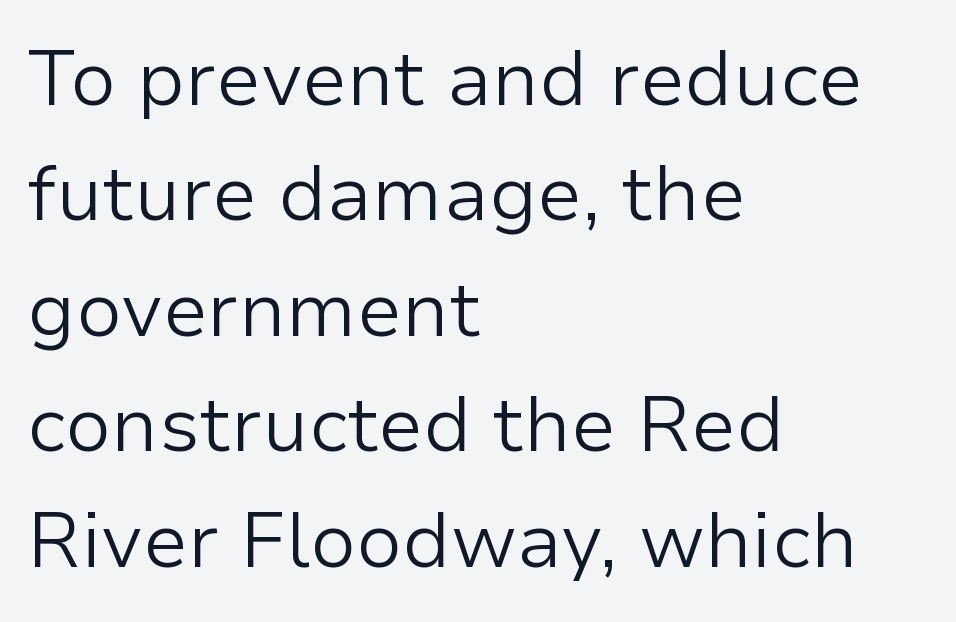
Q: Is the text bold? A: No.
Q: Is the text italic (slanted)? A: No, it is upright.
Q: Is the typeface a serif or a sans-serif typeface? A: Sans-serif.
Q: Is the text underlined? A: No.
Q: How is the paragraph aligned? A: Left-aligned.
Q: Is the spacing between letters normal or unusually wide? A: Normal.
Q: Is the spacing between lines tight, normal or loose? A: Normal.
Q: Width (condensed, normal, or wide)? A: Normal.
Q: Stroke contrast? A: Low.
Q: x-height? A: Medium.
Q: Monospaced? A: No.
